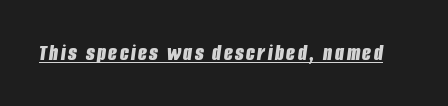
Q: Is the text bold? A: Yes.
Q: Is the text italic (slanted)? A: Yes, it leans right by about 8 degrees.
Q: Is the text underlined? A: Yes.
